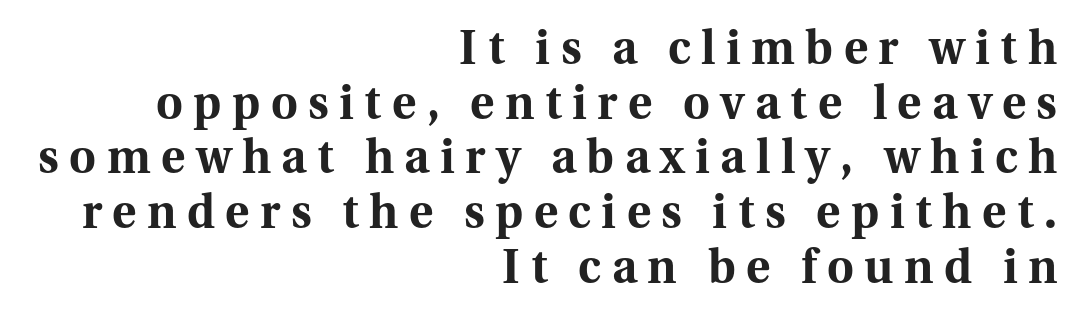
The image shows 46 px bold serif type, upright; set right-aligned, line spacing 1.19x, unusually wide letter spacing (+0.23 em), not underlined; medium stroke contrast and a medium x-height.
